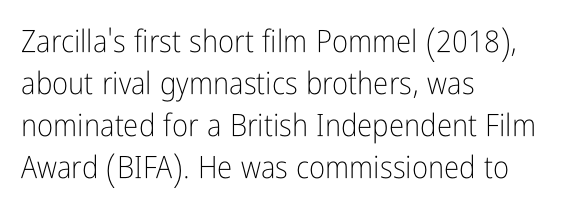
The image shows 31 px light, condensed sans-serif type, upright; set left-aligned, normal line spacing (1.36x), normal letter spacing, not underlined; low stroke contrast and a medium x-height.
